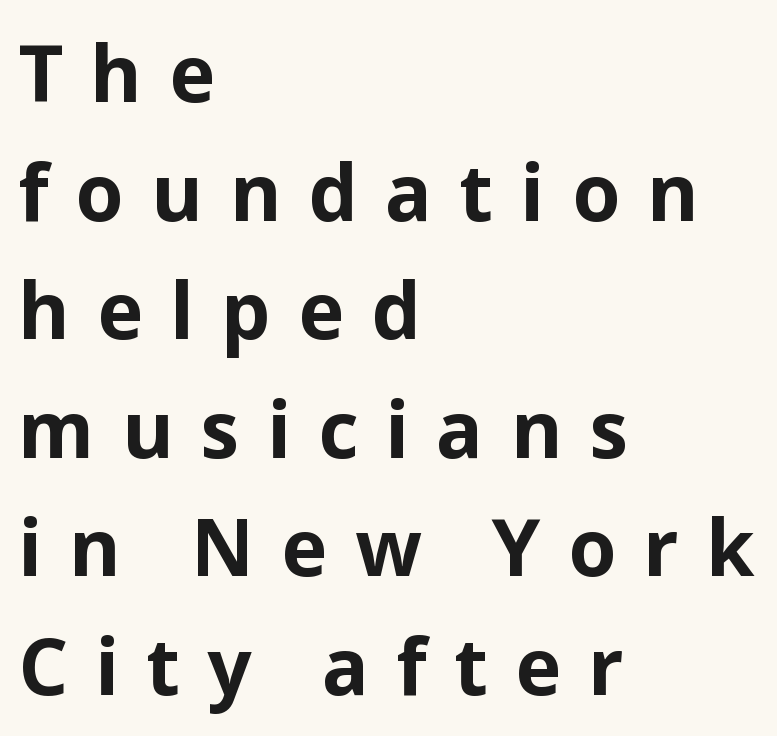
Q: Is the text bold? A: Yes.
Q: Is the text italic (slanted)? A: No, it is upright.
Q: Is the typeface a serif or a sans-serif typeface? A: Sans-serif.
Q: Is the text underlined? A: No.
Q: How is the paragraph aligned? A: Left-aligned.
Q: Is the spacing between letters normal or unusually wide? A: Unusually wide.
Q: Is the spacing between lines tight, normal or loose? A: Normal.
Q: Width (condensed, normal, or wide)? A: Normal.
Q: Stroke contrast? A: Low.
Q: x-height? A: Medium.
Q: Monospaced? A: No.
